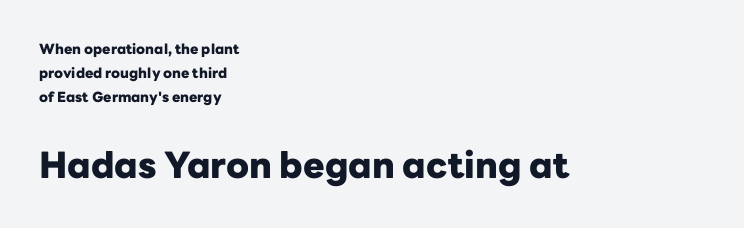
{"serif": "no", "italic": "no", "bold": "yes", "weight": "heavy", "width": "normal", "stroke_contrast": "low", "x_height": "medium", "monospaced": "no", "underline": "no", "align": "left", "line_spacing_ratio": 1.73, "letter_spacing": "normal", "letter_spacing_em": 0.0, "larger_block": "second", "size_ratio": 2.57, "glyph_px": 36}
